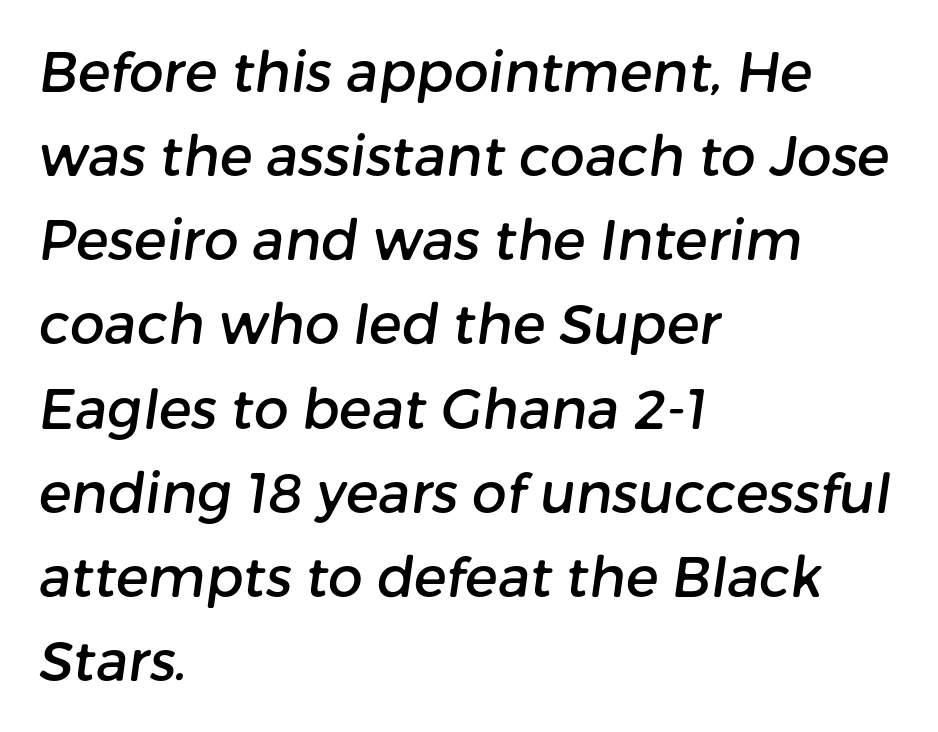
This sample uses plain, unmodified letter spacing. The line-height multiplier appears to be the usual default. The characters display no serif detailing; their extremities are plain. Bare-footed words on every line. Is this a fixed-width face? No — the glyphs have proportional, varying widths.
